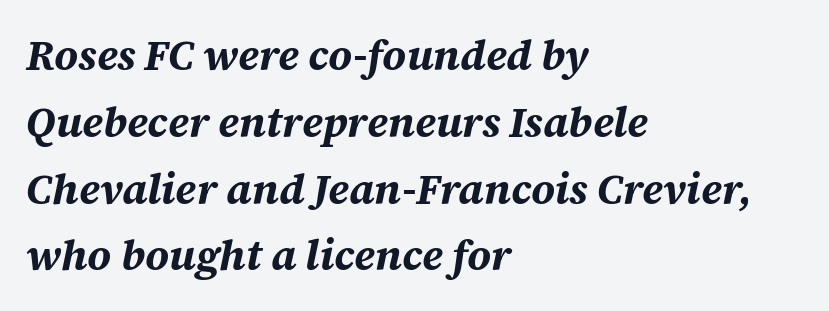
Q: Is the text bold? A: Yes.
Q: Is the text italic (slanted)? A: Yes, it leans right by about 12 degrees.
Q: Is the text underlined? A: No.
Q: How is the paragraph aligned? A: Left-aligned.
Q: Is the spacing between letters normal or unusually wide? A: Normal.
Q: Is the spacing between lines tight, normal or loose? A: Normal.
Q: Width (condensed, normal, or wide)? A: Normal.
Q: Stroke contrast? A: Medium.
Q: x-height? A: Large.
Q: Monospaced? A: No.
